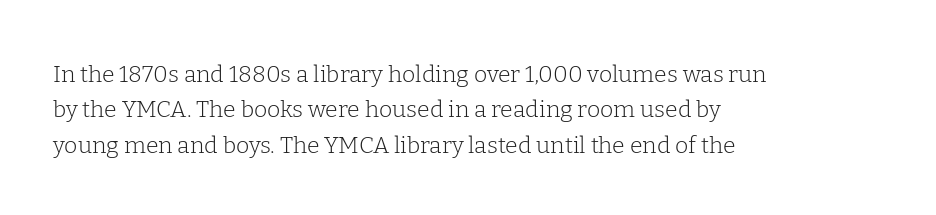
The image shows 23 px text type, upright; set left-aligned, normal line spacing (1.54x), normal letter spacing, not underlined.
